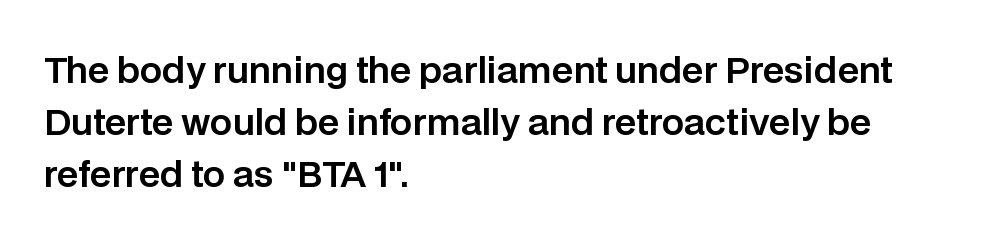
Q: Is the text italic (slanted)? A: No, it is upright.
Q: Is the typeface a serif or a sans-serif typeface? A: Sans-serif.
Q: Is the text underlined? A: No.
Q: How is the paragraph aligned? A: Left-aligned.
Q: Is the spacing between letters normal or unusually wide? A: Normal.
Q: Is the spacing between lines tight, normal or loose? A: Normal.
Q: Width (condensed, normal, or wide)? A: Normal.
Q: Stroke contrast? A: Low.
Q: x-height? A: Large.
Q: Monospaced? A: No.
